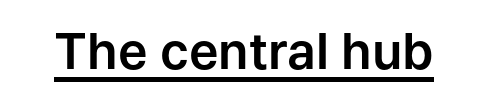
Looks like regular typesetting: each glyph gets only the width it needs. The gaps between neighbouring characters are ordinary and unremarkable. Typographically, this falls in the sans-serif category. Honestly, the underline is the first thing you notice here. You can tell it's not italic because the verticals are truly vertical.
